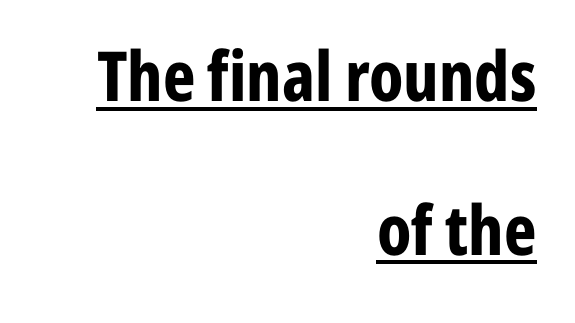
Q: Is the text bold? A: Yes.
Q: Is the text italic (slanted)? A: No, it is upright.
Q: Is the typeface a serif or a sans-serif typeface? A: Sans-serif.
Q: Is the text underlined? A: Yes.
Q: How is the paragraph aligned? A: Right-aligned.
Q: Is the spacing between letters normal or unusually wide? A: Normal.
Q: Is the spacing between lines tight, normal or loose? A: Loose.
Q: Width (condensed, normal, or wide)? A: Condensed.
Q: Stroke contrast? A: Low.
Q: x-height? A: Medium.
Q: Monospaced? A: No.
